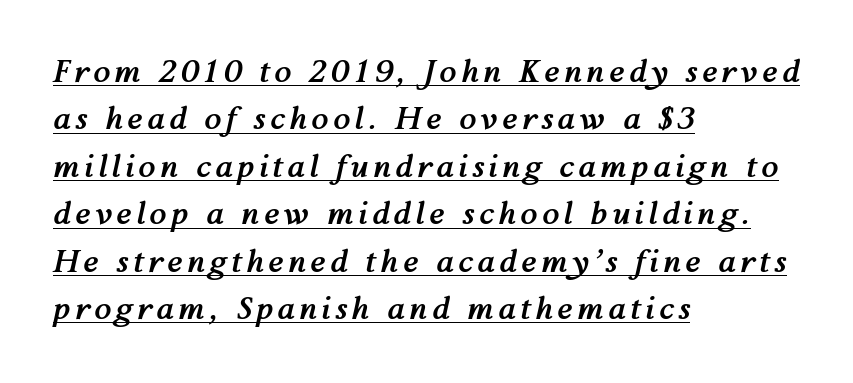
The image shows 31 px semibold type, italic (leaning right); set left-aligned, normal line spacing (1.53x), underlined; medium stroke contrast and a medium x-height.
